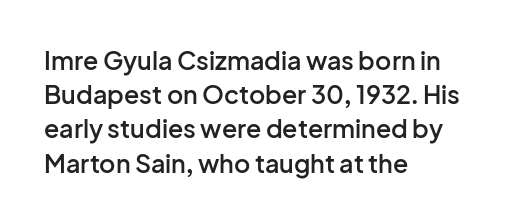
Q: Is the text bold? A: Semi-bold.
Q: Is the text italic (slanted)? A: No, it is upright.
Q: Is the text underlined? A: No.
Q: How is the paragraph aligned? A: Left-aligned.
Q: Is the spacing between letters normal or unusually wide? A: Normal.
Q: Is the spacing between lines tight, normal or loose? A: Normal.
